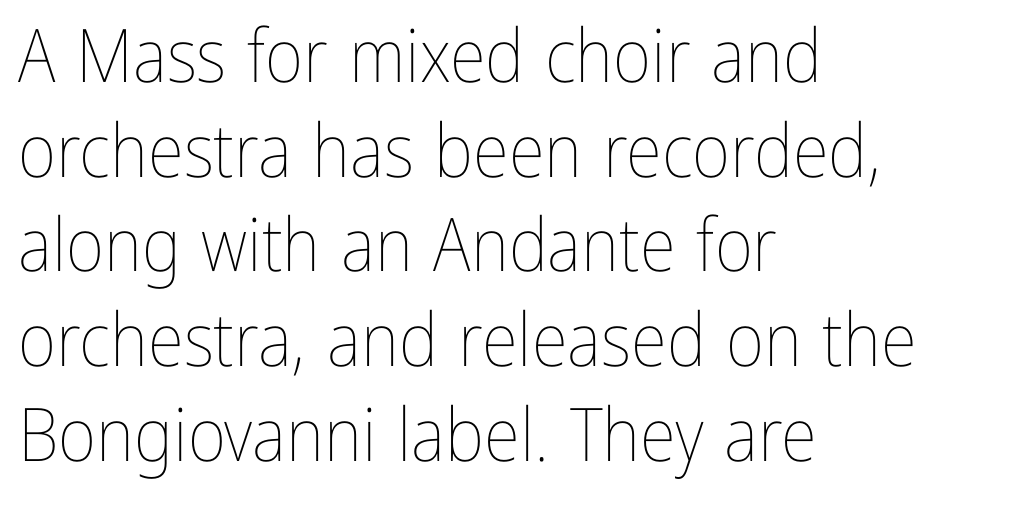
The image shows 74 px thin, condensed type, upright; set left-aligned, normal line spacing (1.28x), normal letter spacing, not underlined; low stroke contrast and a medium x-height.
